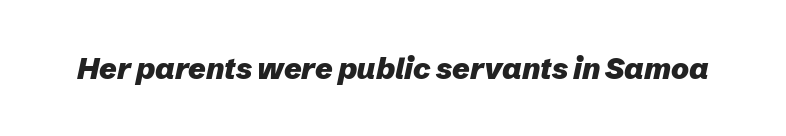
You can tell it's italic because the verticals aren't actually vertical. These lines are rendered in a variable-pitch font. Lines of text with bare space underneath. Thick stems and heavy bowls — unmistakably bold.
